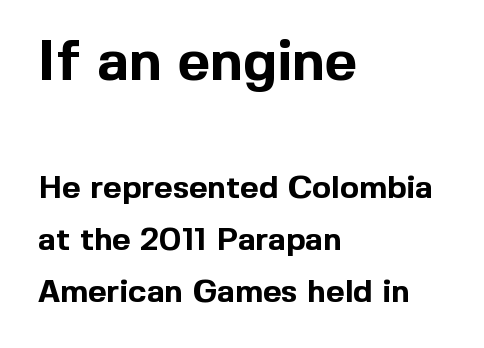
{"serif": "no", "italic": "no", "bold": "yes", "weight": "bold", "width": "normal", "x_height": "medium", "monospaced": "no", "underline": "no", "align": "left", "line_spacing": "normal", "line_spacing_ratio": 1.63, "letter_spacing": "normal", "letter_spacing_em": 0.0, "larger_block": "first", "size_ratio": 1.75, "glyph_px": 56}
